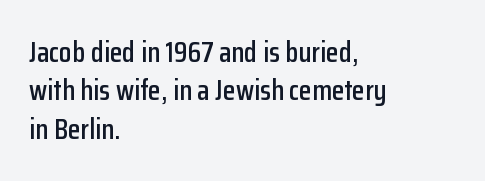
Q: Is the text italic (slanted)? A: No, it is upright.
Q: Is the typeface a serif or a sans-serif typeface? A: Sans-serif.
Q: Is the text underlined? A: No.
Q: How is the paragraph aligned? A: Left-aligned.
Q: Is the spacing between letters normal or unusually wide? A: Normal.
Q: Is the spacing between lines tight, normal or loose? A: Normal.
Q: Width (condensed, normal, or wide)? A: Condensed.
Q: Stroke contrast? A: Low.
Q: x-height? A: Medium.
Q: Monospaced? A: No.
